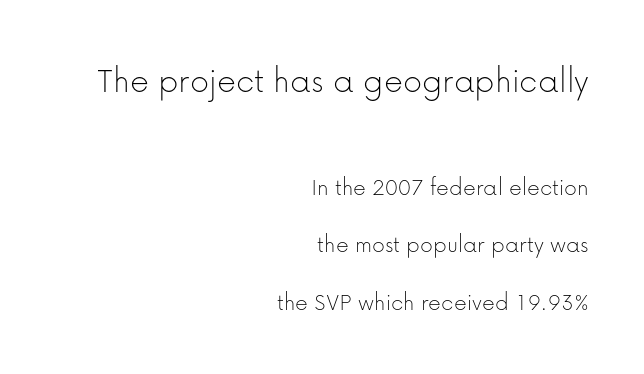
Q: Is the text bold? A: No.
Q: Is the text italic (slanted)? A: No, it is upright.
Q: Is the typeface a serif or a sans-serif typeface? A: Sans-serif.
Q: Is the text underlined? A: No.
Q: How is the paragraph aligned? A: Right-aligned.
Q: Is the spacing between letters normal or unusually wide? A: Normal.
Q: Is the spacing between lines tight, normal or loose? A: Loose.
Q: Which block of text is set in a larger size, the first (top) or the second (bottom)? A: The first (top) one.
Q: Width (condensed, normal, or wide)? A: Normal.
Q: Stroke contrast? A: Low.
Q: x-height? A: Medium.
Q: Monospaced? A: No.
